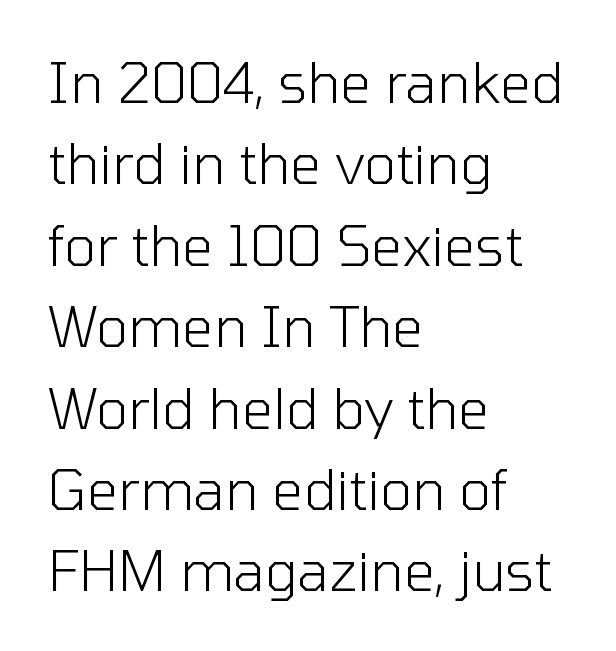
The image shows 55 px light sans-serif type, upright; set left-aligned, normal line spacing (1.48x), normal letter spacing, not underlined; low stroke contrast and a medium x-height.
